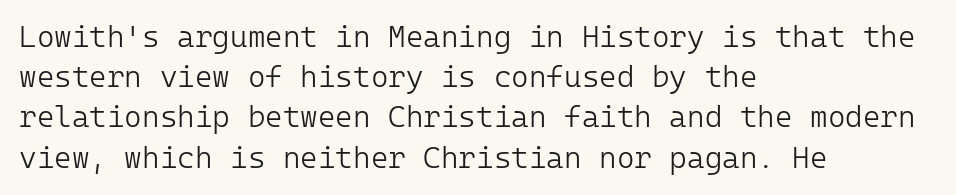
No extra ink here — the face is not bold. The space beneath each line is pristine and unruled. This block has exactly the height ordinary leading produces. What kind of face is this? One without serifs — a sans. Line starts are locked; line ends wander.
